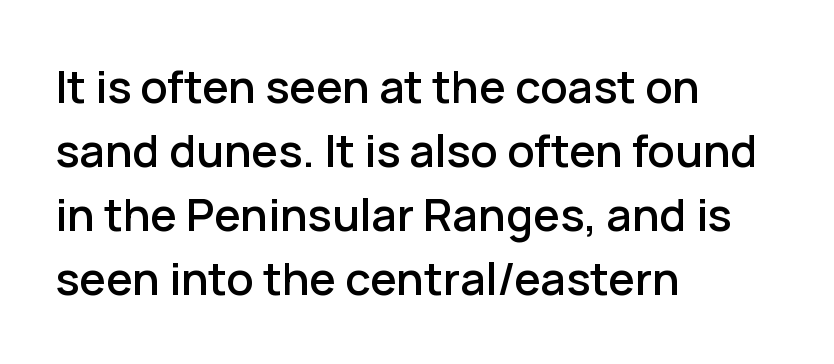
Upright lettering throughout. Character widths vary here, with narrow letters taking less room than wide ones. The lines sit at an ordinary, default distance from one another. Decoration check: the copy has no underline. The text was rendered using a sans face with plain stroke endings.
